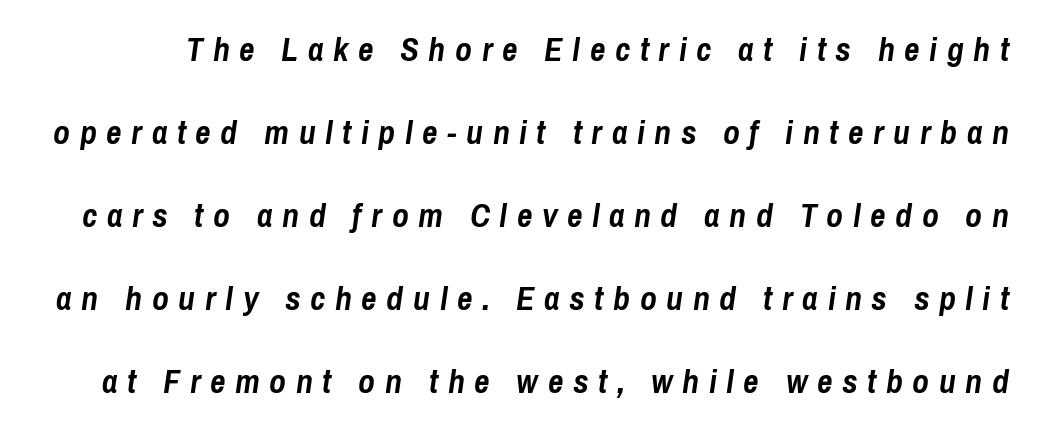
{"italic": "yes", "lean": "right", "slant_degrees": 8, "bold": "yes", "weight": "semibold", "width": "condensed", "stroke_contrast": "low", "x_height": "medium", "monospaced": "no", "underline": "no", "line_spacing": "loose", "line_spacing_ratio": 2.44, "letter_spacing": "wide", "letter_spacing_em": 0.28, "glyph_px": 34}
